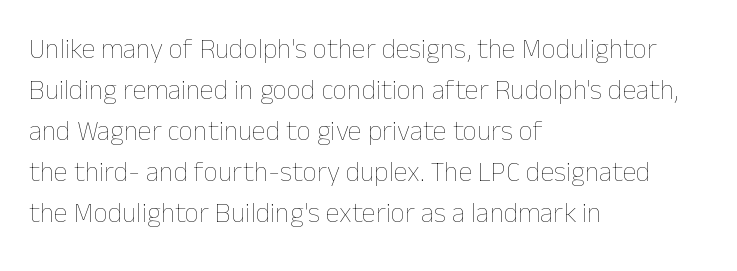
Q: Is the text bold? A: No.
Q: Is the text italic (slanted)? A: No, it is upright.
Q: Is the text underlined? A: No.
Q: How is the paragraph aligned? A: Left-aligned.
Q: Is the spacing between letters normal or unusually wide? A: Normal.
Q: Is the spacing between lines tight, normal or loose? A: Normal.
Q: Width (condensed, normal, or wide)? A: Normal.
Q: Stroke contrast? A: Low.
Q: x-height? A: Medium.
Q: Monospaced? A: No.
